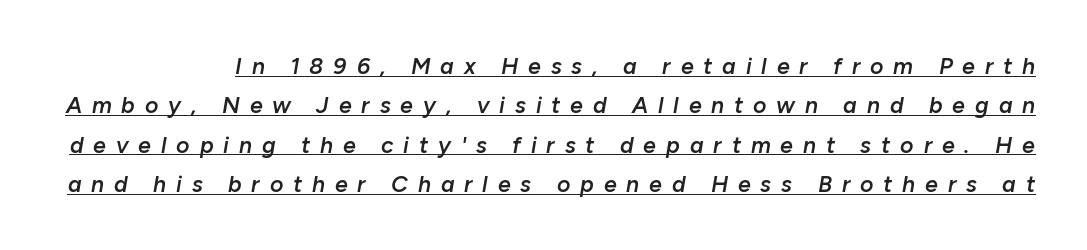
{"italic": "yes", "lean": "right", "slant_degrees": 10, "bold": "semi", "underline": "yes", "line_spacing_ratio": 1.71, "letter_spacing": "wide", "letter_spacing_em": 0.43, "glyph_px": 23}
